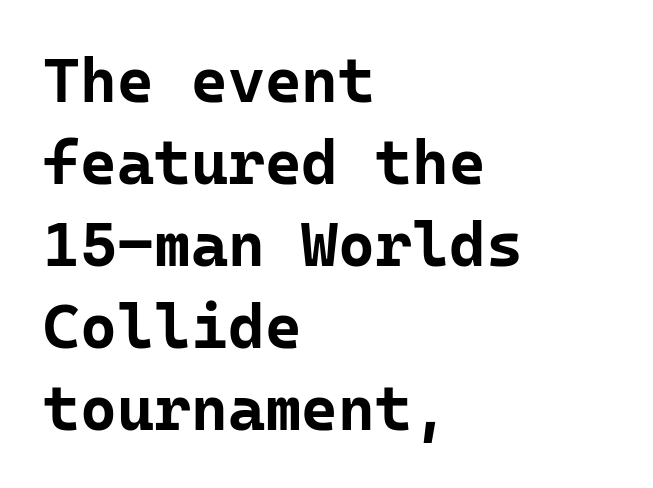
{"serif": "no", "italic": "no", "bold": "yes", "weight": "bold", "width": "normal", "stroke_contrast": "low", "x_height": "medium", "monospaced": "yes", "underline": "no", "align": "left", "line_spacing": "normal", "line_spacing_ratio": 1.3, "letter_spacing": "normal", "letter_spacing_em": 0.0, "glyph_px": 63}
